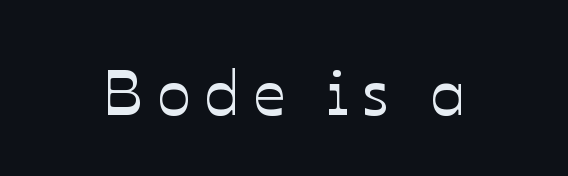
{"italic": "no", "width": "normal", "stroke_contrast": "low", "x_height": "medium", "monospaced": "no", "underline": "no", "letter_spacing": "wide", "letter_spacing_em": 0.22, "glyph_px": 63}
